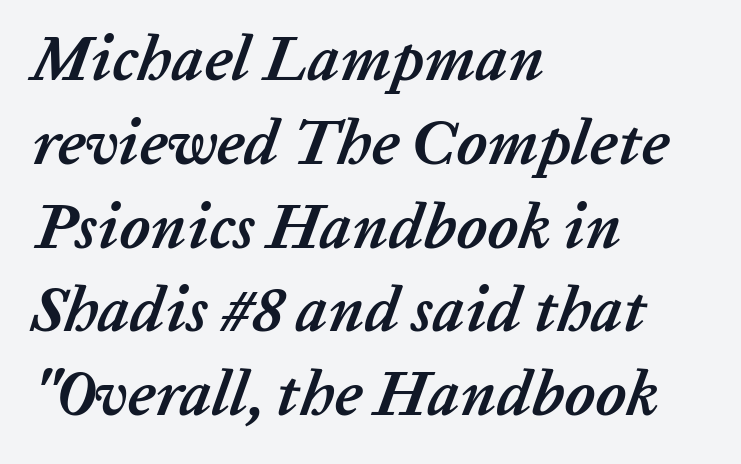
Looks like regular typesetting: each glyph gets only the width it needs. Successive baselines arrive at the customary interval. I'd describe the lettering as bold — thick and assertive. The letterforms sit shoulder to shoulder at normal distance. The area under the type is left untouched.
